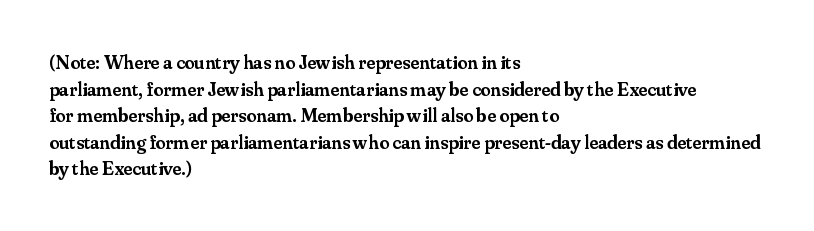
Q: Is the text bold? A: Semi-bold.
Q: Is the text italic (slanted)? A: No, it is upright.
Q: Is the text underlined? A: No.
Q: How is the paragraph aligned? A: Left-aligned.
Q: Is the spacing between letters normal or unusually wide? A: Normal.
Q: Is the spacing between lines tight, normal or loose? A: Normal.
